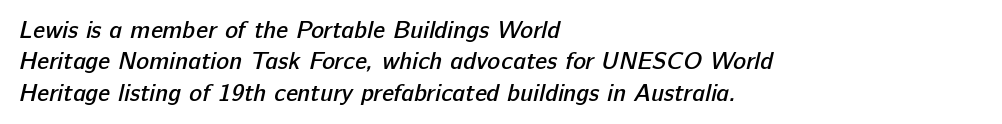
The image shows 24 px text type; set left-aligned, normal line spacing (1.31x), normal letter spacing, not underlined.
